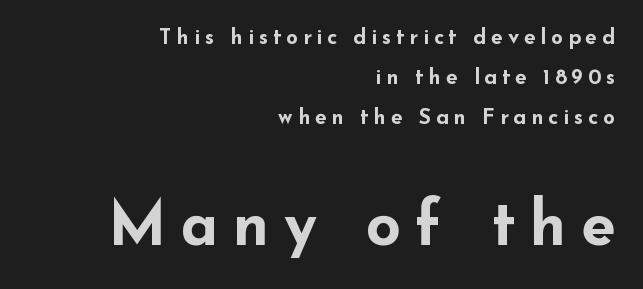
{"serif": "no", "italic": "no", "bold": "yes", "weight": "bold", "width": "wide", "stroke_contrast": "low", "x_height": "small", "monospaced": "no", "underline": "no", "align": "right", "line_spacing": "loose", "line_spacing_ratio": 1.91, "letter_spacing": "wide", "letter_spacing_em": 0.23, "larger_block": "second", "size_ratio": 2.95, "glyph_px": 62}
